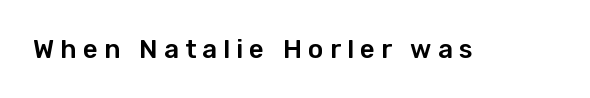
Students, note that the glyphs here are deliberately spaced far apart. Plain, unruled lines of type. No italicization has been applied; the sample stays upright.
